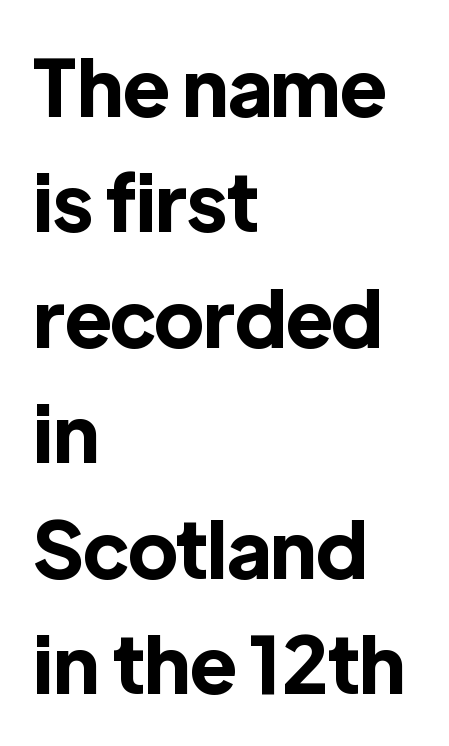
{"serif": "no", "italic": "no", "bold": "yes", "weight": "bold", "width": "normal", "x_height": "medium", "monospaced": "no", "underline": "no", "align": "left", "line_spacing": "normal", "line_spacing_ratio": 1.48, "letter_spacing": "normal", "letter_spacing_em": 0.0, "glyph_px": 78}
